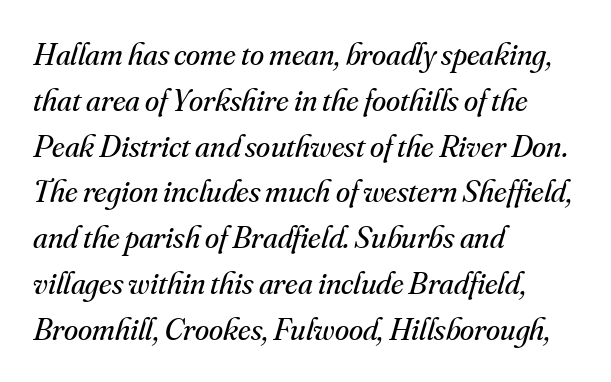
Nobody drew a line under any word here. This sample uses an oblique cut, with every glyph tilted off the vertical. No extra tracking has been applied to these lines. You can tell from the footed stems that serif type was used. Reading down the column, the eye jumps a familiar distance to each next line. Here the designer chose a conventional face with non-uniform glyph widths.
